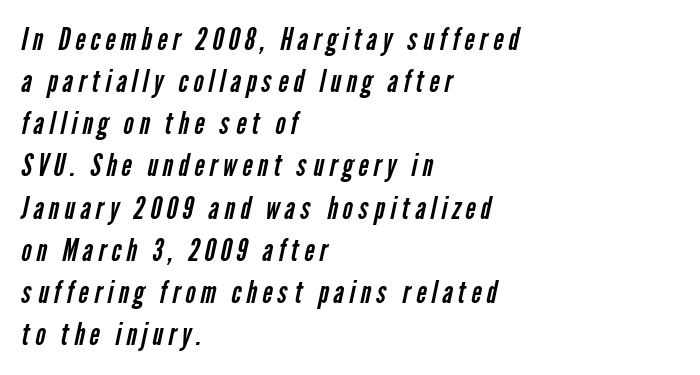
{"serif": "no", "bold": "no", "weight": "regular", "width": "condensed", "stroke_contrast": "low", "x_height": "medium", "monospaced": "no", "underline": "no", "align": "left", "line_spacing": "normal", "line_spacing_ratio": 1.36, "glyph_px": 31}
